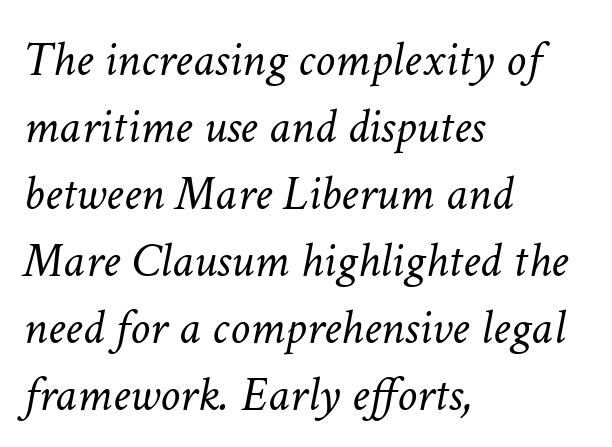
The passage shown has conventional tracking throughout. Think standard paragraph weight, or any step lighter than that. Style check: oblique. If you drew a ruler down the left edge, every line would touch it. Rows of type keep a routine distance in the vertical direction. Do the characters align in a grid? No, the font is proportional.
